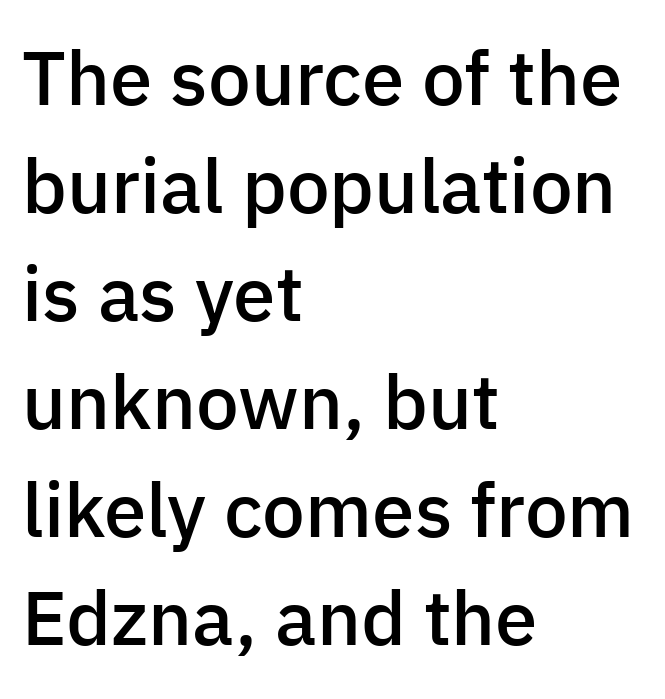
Its strokes are somewhat broadened, the hallmark of semibold type. The glyphs are unaccompanied by any horizontal stroke below them. This is the regular roman posture of the typeface. Is this a fixed-width face? No — the glyphs have proportional, varying widths.
